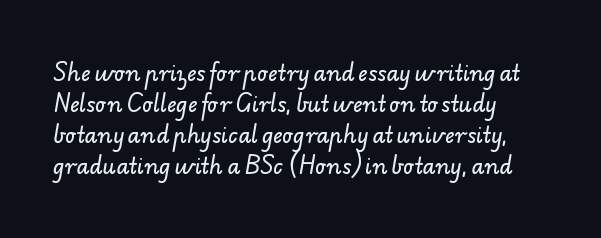
The image shows 21 px text type; set left-aligned, normal line spacing (1.48x), normal letter spacing, not underlined.
